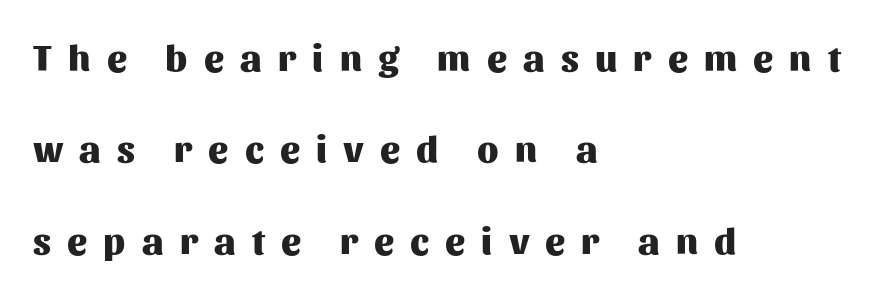
Q: Is the text bold? A: Yes.
Q: Is the text italic (slanted)? A: No, it is upright.
Q: Is the typeface a serif or a sans-serif typeface? A: Sans-serif.
Q: Is the text underlined? A: No.
Q: How is the paragraph aligned? A: Left-aligned.
Q: Is the spacing between letters normal or unusually wide? A: Unusually wide.
Q: Is the spacing between lines tight, normal or loose? A: Loose.
Q: Width (condensed, normal, or wide)? A: Normal.
Q: Stroke contrast? A: Medium.
Q: x-height? A: Medium.
Q: Monospaced? A: No.
